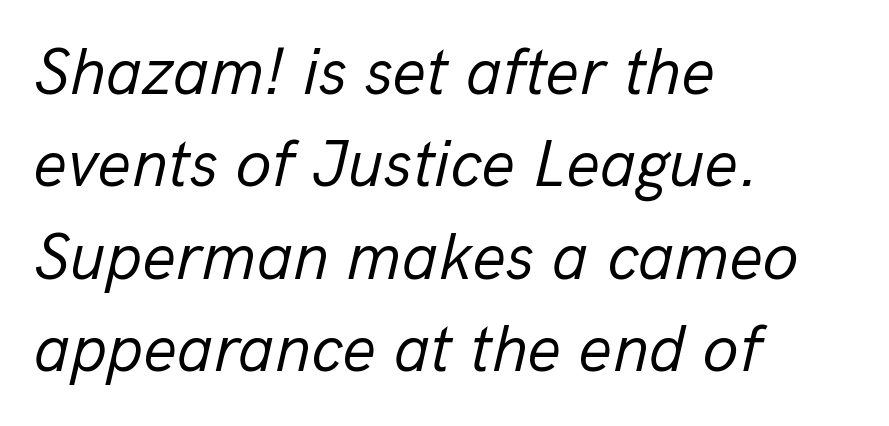
The image shows 66 px regular-weight type, italic (leaning right); set left-aligned, normal line spacing (1.4x), normal letter spacing, not underlined; low stroke contrast and a medium x-height.
